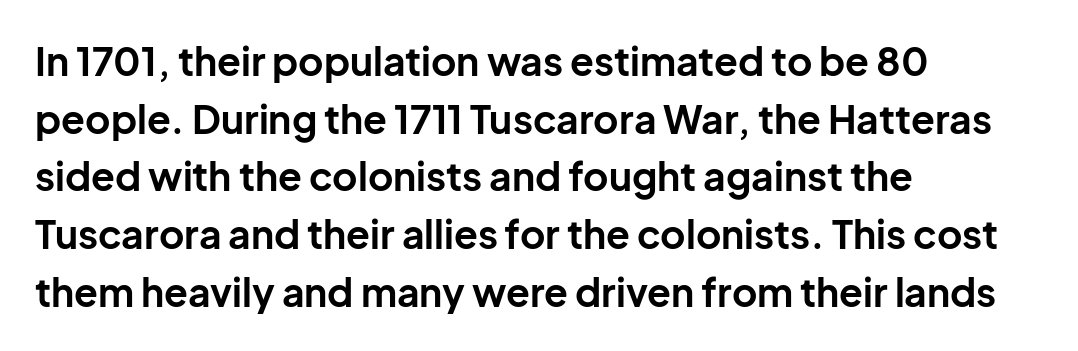
Q: Is the text bold? A: Yes.
Q: Is the text italic (slanted)? A: No, it is upright.
Q: Is the typeface a serif or a sans-serif typeface? A: Sans-serif.
Q: Is the text underlined? A: No.
Q: How is the paragraph aligned? A: Left-aligned.
Q: Is the spacing between letters normal or unusually wide? A: Normal.
Q: Is the spacing between lines tight, normal or loose? A: Normal.
Q: Width (condensed, normal, or wide)? A: Normal.
Q: Stroke contrast? A: Low.
Q: x-height? A: Medium.
Q: Monospaced? A: No.
